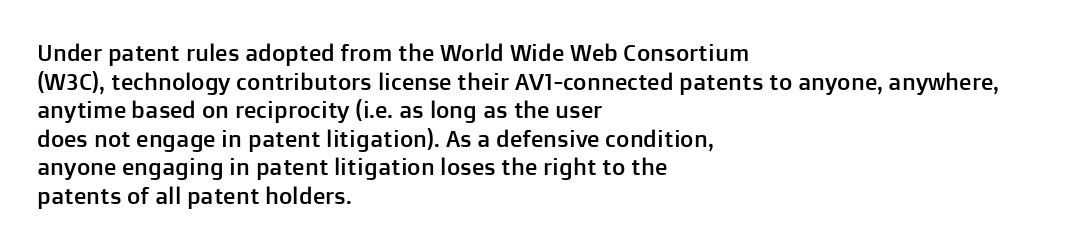
The image shows 23 px text type, upright; set left-aligned, line spacing 1.24x, normal letter spacing, not underlined.
